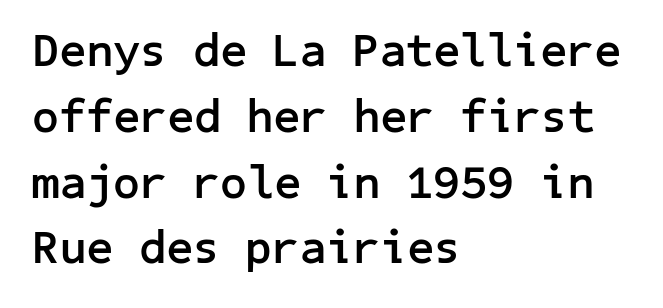
{"serif": "no", "italic": "no", "bold": "yes", "weight": "semibold", "width": "normal", "stroke_contrast": "low", "x_height": "medium", "underline": "no", "align": "left", "line_spacing": "normal", "line_spacing_ratio": 1.4, "letter_spacing": "normal", "letter_spacing_em": 0.0, "glyph_px": 47}
